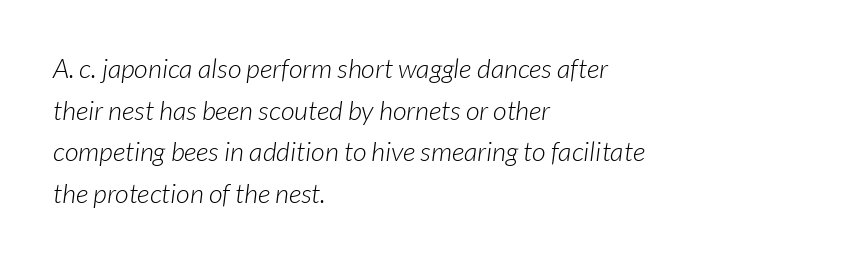
Q: Is the text bold? A: No.
Q: Is the text underlined? A: No.
Q: How is the paragraph aligned? A: Left-aligned.
Q: Is the spacing between letters normal or unusually wide? A: Normal.
Q: Is the spacing between lines tight, normal or loose? A: Normal.
